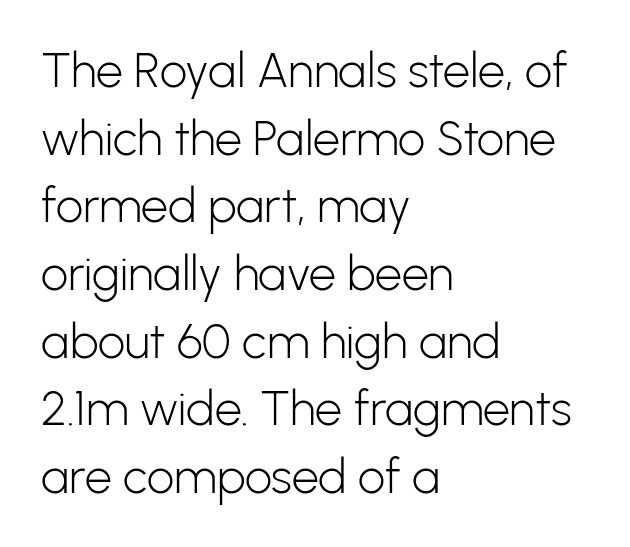
The image shows 48 px light sans-serif type, upright; set left-aligned, normal line spacing (1.41x), normal letter spacing, not underlined; low stroke contrast and a medium x-height.
